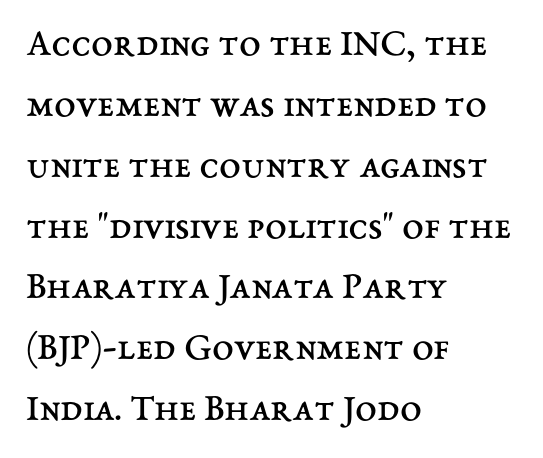
{"italic": "no", "bold": "no", "weight": "regular", "width": "normal", "stroke_contrast": "medium", "x_height": "medium", "monospaced": "no", "underline": "no", "align": "left", "line_spacing": "normal", "line_spacing_ratio": 1.56, "letter_spacing": "normal", "letter_spacing_em": 0.0, "glyph_px": 39}
